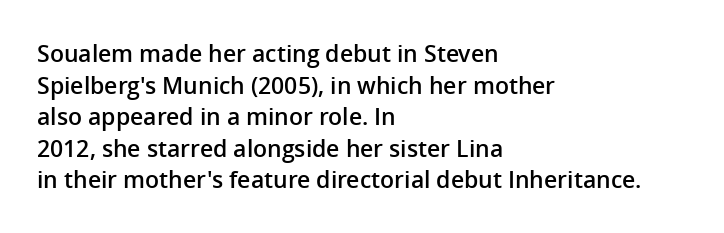
The image shows 23 px text type, upright; set left-aligned, normal line spacing (1.37x), normal letter spacing, not underlined.
